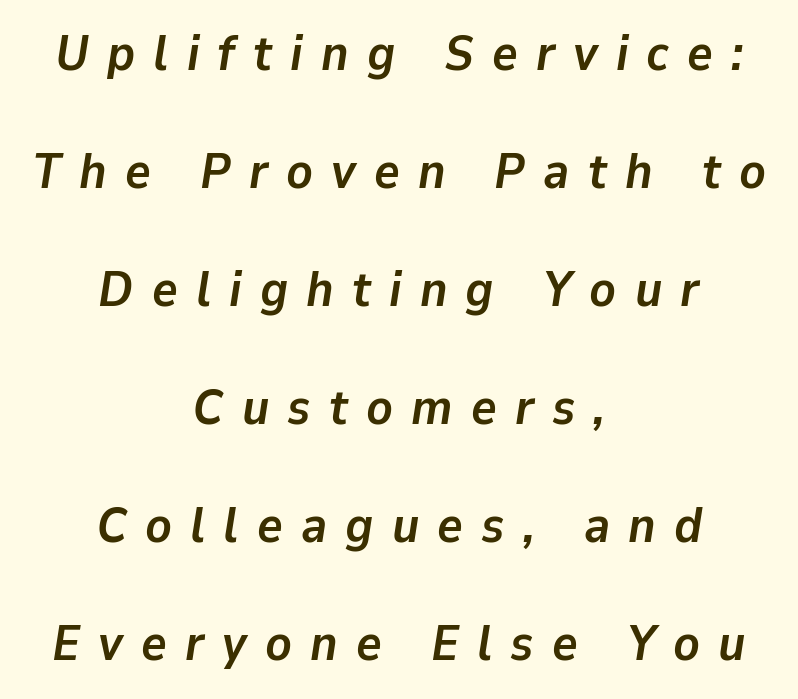
How would I describe the line gaps? Wide and relaxed. Underlining? Definitely not there. Notice how the stems are inclined rather than vertical — that's the hallmark of italics. Letter spacing: wide. The font is running at its bold setting. Layout note: lines centered.
